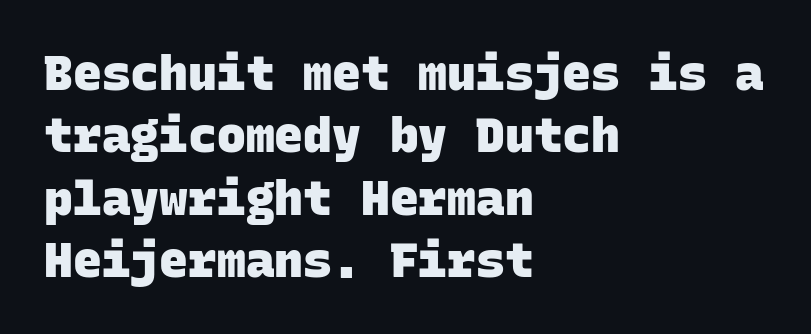
Q: Is the text bold? A: Yes.
Q: Is the typeface a serif or a sans-serif typeface? A: Sans-serif.
Q: Is the text underlined? A: No.
Q: How is the paragraph aligned? A: Left-aligned.
Q: Is the spacing between letters normal or unusually wide? A: Normal.
Q: Is the spacing between lines tight, normal or loose? A: Normal.
Q: Width (condensed, normal, or wide)? A: Normal.
Q: Stroke contrast? A: Low.
Q: x-height? A: Large.
Q: Monospaced? A: Yes.
